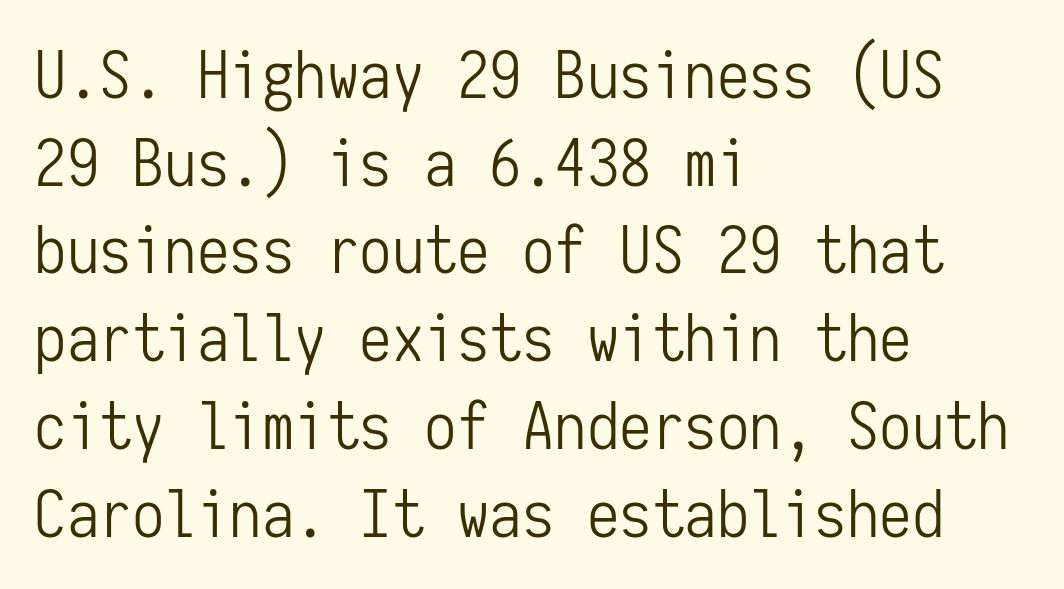
The image shows 65 px light, condensed sans-serif type, upright, monospaced; set left-aligned, normal line spacing (1.35x), normal letter spacing, not underlined; low stroke contrast and a medium x-height.
